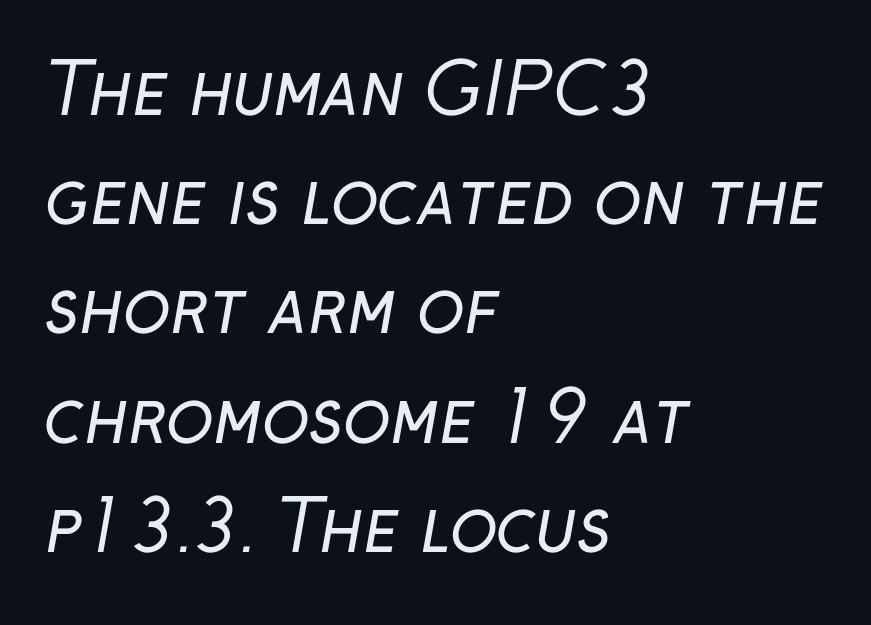
Vertical spacing — default. The foot of each line stays bare and open. No extra tracking has been applied to these lines. This sample uses a sans-serif face. Spacing verdict: proportional, widths tailored to each character.
